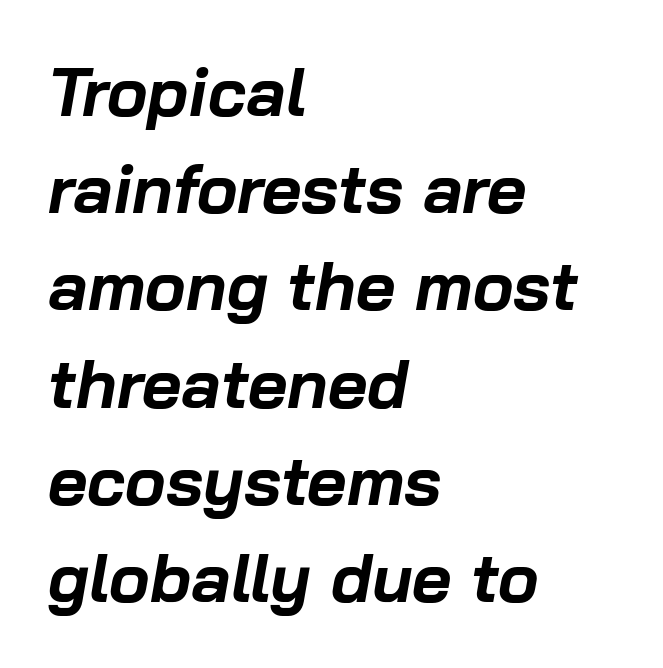
{"italic": "yes", "lean": "right", "slant_degrees": 10, "bold": "yes", "weight": "bold", "width": "normal", "stroke_contrast": "low", "x_height": "medium", "monospaced": "no", "underline": "no", "align": "left", "line_spacing": "normal", "line_spacing_ratio": 1.43, "letter_spacing": "normal", "letter_spacing_em": 0.0, "glyph_px": 68}
